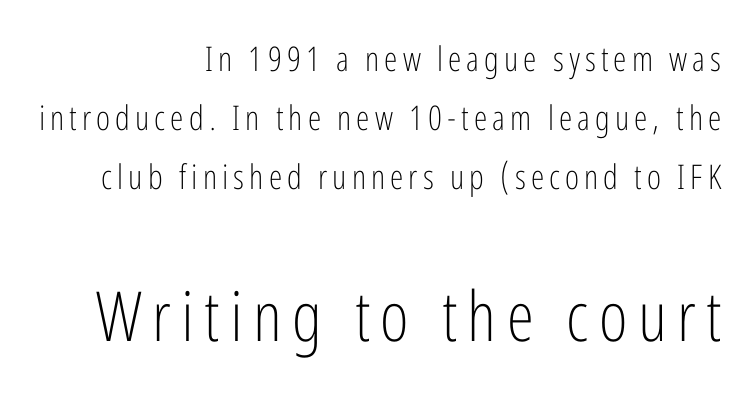
Q: Is the text bold? A: No.
Q: Is the text italic (slanted)? A: No, it is upright.
Q: Is the typeface a serif or a sans-serif typeface? A: Sans-serif.
Q: Is the text underlined? A: No.
Q: How is the paragraph aligned? A: Right-aligned.
Q: Which block of text is set in a larger size, the first (top) or the second (bottom)? A: The second (bottom) one.
Q: Width (condensed, normal, or wide)? A: Condensed.
Q: Stroke contrast? A: Low.
Q: x-height? A: Medium.
Q: Monospaced? A: No.
